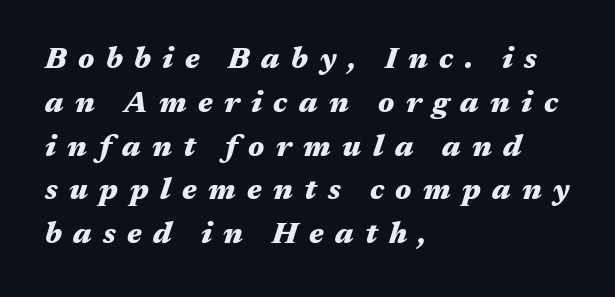
The image shows 30 px heavy, wide type, italic (leaning right); set left-aligned, normal line spacing (1.46x), unusually wide letter spacing (+0.38 em), not underlined; medium stroke contrast and a medium x-height.
